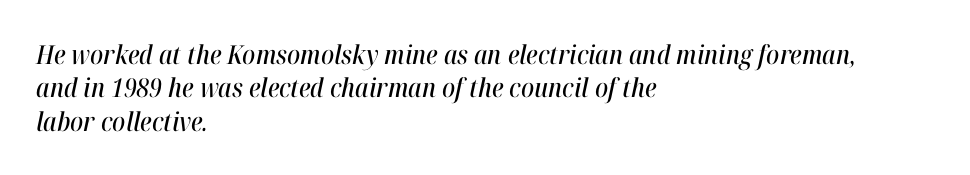
{"italic": "yes", "lean": "right", "slant_degrees": 12, "underline": "no", "align": "left", "line_spacing": "normal", "line_spacing_ratio": 1.28, "letter_spacing": "normal", "letter_spacing_em": 0.0, "glyph_px": 26}
